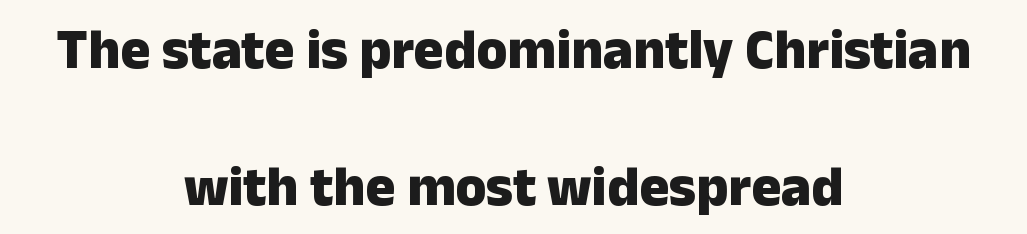
Q: Is the text bold? A: Yes.
Q: Is the text italic (slanted)? A: No, it is upright.
Q: Is the typeface a serif or a sans-serif typeface? A: Sans-serif.
Q: Is the text underlined? A: No.
Q: How is the paragraph aligned? A: Centered.
Q: Is the spacing between letters normal or unusually wide? A: Normal.
Q: Is the spacing between lines tight, normal or loose? A: Loose.
Q: Width (condensed, normal, or wide)? A: Normal.
Q: Stroke contrast? A: Low.
Q: x-height? A: Medium.
Q: Monospaced? A: No.
